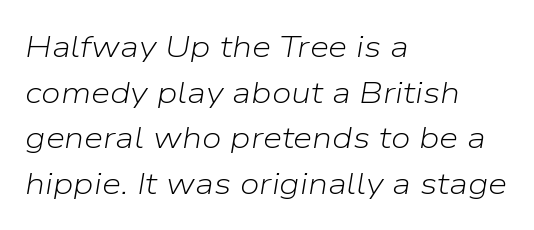
{"italic": "yes", "lean": "right", "slant_degrees": 9, "bold": "no", "weight": "light", "width": "normal", "stroke_contrast": "low", "x_height": "medium", "monospaced": "no", "underline": "no", "align": "left", "line_spacing": "normal", "line_spacing_ratio": 1.47, "letter_spacing": "normal", "letter_spacing_em": 0.0, "glyph_px": 31}
